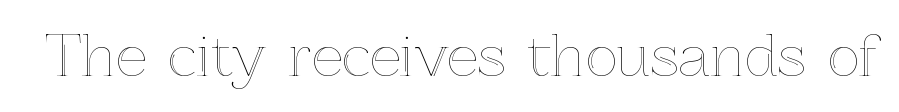
{"italic": "no", "width": "normal", "x_height": "medium", "monospaced": "no", "underline": "no", "letter_spacing": "normal", "letter_spacing_em": 0.0, "glyph_px": 55}
